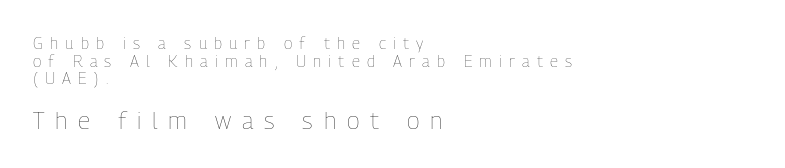
The image shows 24 px text type, upright; set left-aligned, tight line spacing (1.1x), unusually wide letter spacing (+0.45 em), not underlined; the second (bottom) block is 1.5x larger.
